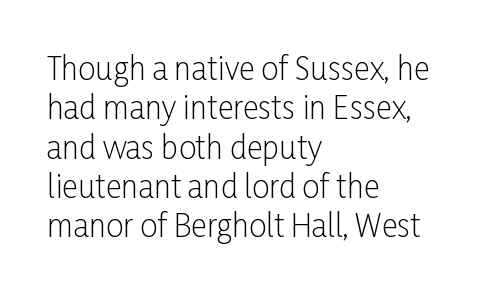
{"serif": "no", "italic": "no", "bold": "no", "weight": "light", "width": "condensed", "stroke_contrast": "low", "x_height": "medium", "monospaced": "no", "underline": "no", "align": "left", "line_spacing": "normal", "line_spacing_ratio": 1.27, "letter_spacing": "normal", "letter_spacing_em": 0.0, "glyph_px": 31}
